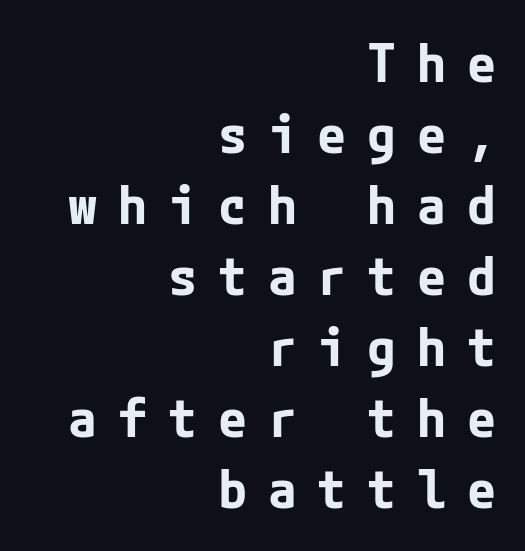
The image shows 53 px bold sans-serif type, upright; set right-aligned, normal line spacing (1.34x), unusually wide letter spacing (+0.39 em), not underlined; low stroke contrast and a medium x-height.
